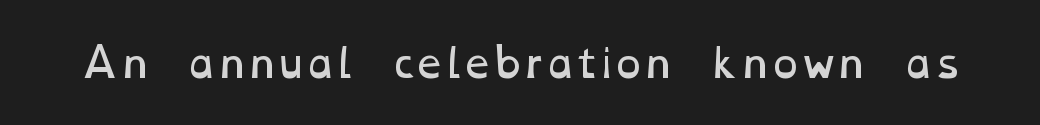
{"bold": "no", "weight": "regular", "width": "wide", "stroke_contrast": "low", "x_height": "medium", "monospaced": "no", "underline": "no", "letter_spacing": "normal", "letter_spacing_em": 0.0, "glyph_px": 40}
